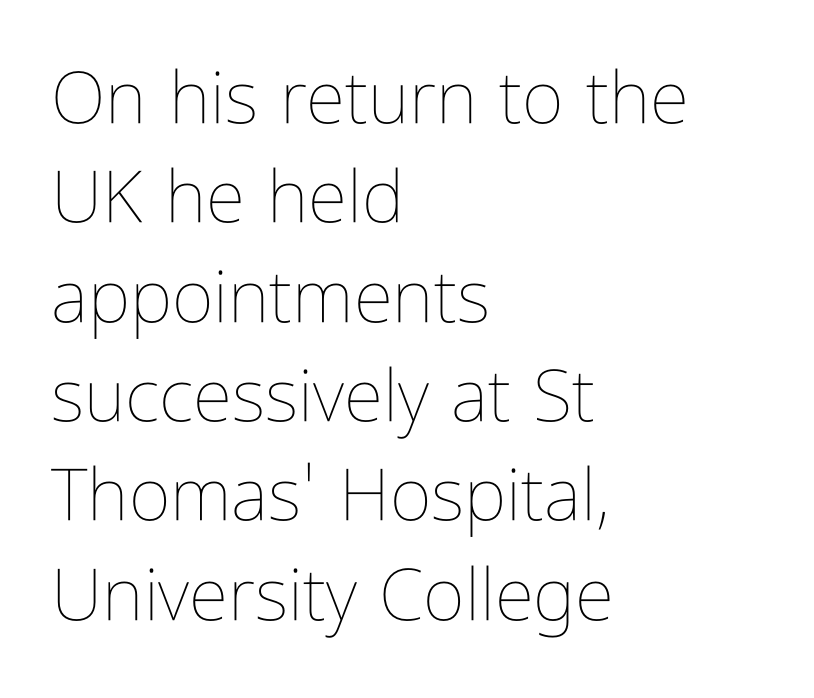
Q: Is the text bold? A: No.
Q: Is the text italic (slanted)? A: No, it is upright.
Q: Is the text underlined? A: No.
Q: How is the paragraph aligned? A: Left-aligned.
Q: Is the spacing between letters normal or unusually wide? A: Normal.
Q: Is the spacing between lines tight, normal or loose? A: Normal.
Q: Width (condensed, normal, or wide)? A: Condensed.
Q: Stroke contrast? A: Low.
Q: x-height? A: Medium.
Q: Monospaced? A: No.
